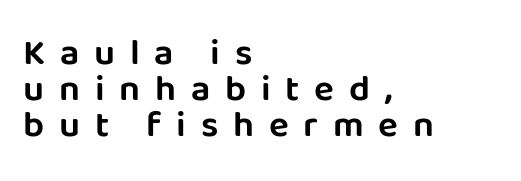
{"serif": "no", "italic": "no", "width": "normal", "stroke_contrast": "low", "x_height": "large", "monospaced": "no", "underline": "no", "align": "left", "line_spacing": "tight", "line_spacing_ratio": 0.97, "letter_spacing": "wide", "letter_spacing_em": 0.4, "glyph_px": 37}
